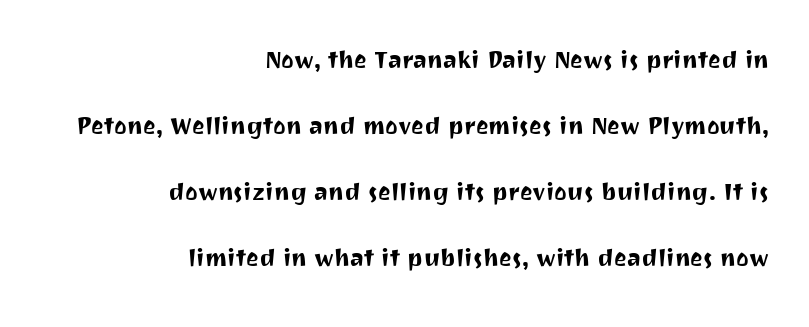
Check under the words: just untouched page. The ragged edge is on the left, which tells us the setting is flush right. How are the letters spaced? Ordinarily, with no added tracking. The text was rendered using a sans face with plain stroke endings.
